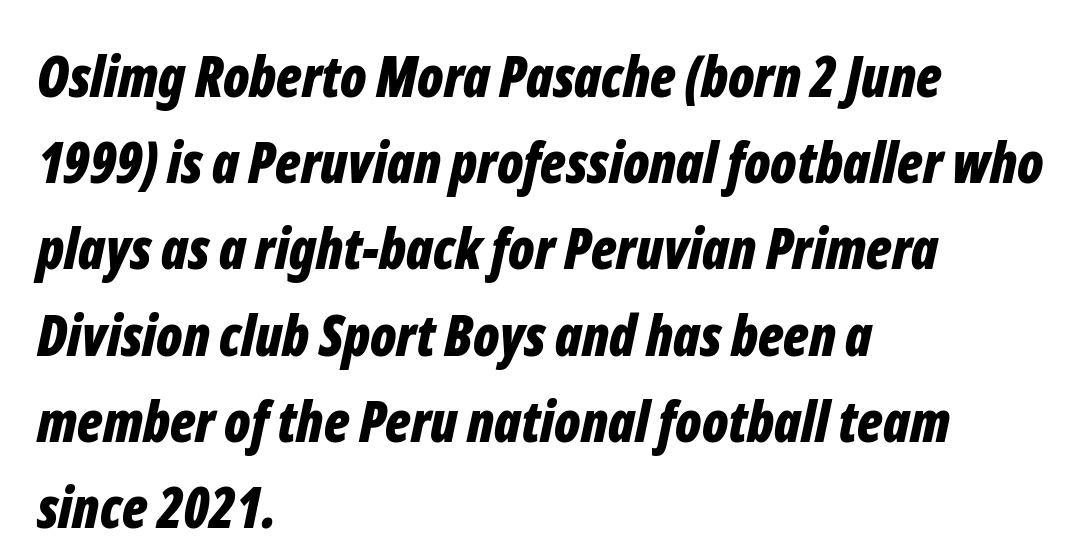
Q: Is the text bold? A: Yes.
Q: Is the text italic (slanted)? A: Yes, it leans right by about 12 degrees.
Q: Is the text underlined? A: No.
Q: How is the paragraph aligned? A: Left-aligned.
Q: Is the spacing between letters normal or unusually wide? A: Normal.
Q: Is the spacing between lines tight, normal or loose? A: Normal.
Q: Width (condensed, normal, or wide)? A: Condensed.
Q: Stroke contrast? A: Low.
Q: x-height? A: Medium.
Q: Monospaced? A: No.
